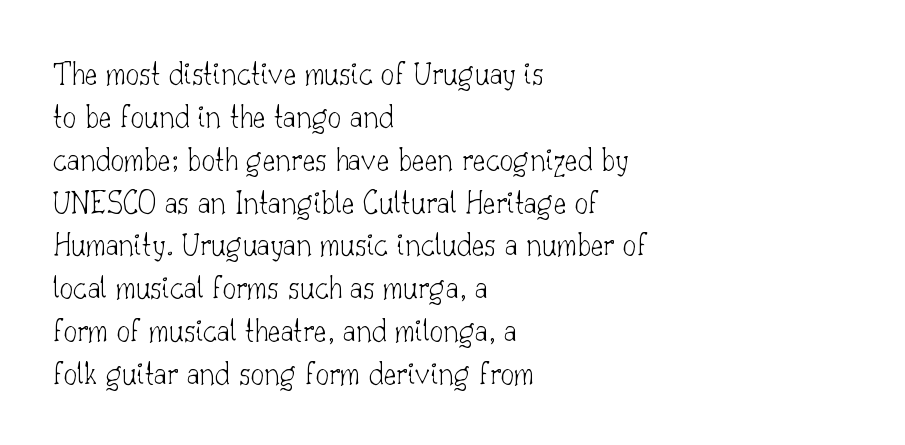
Q: Is the text bold? A: No.
Q: Is the text italic (slanted)? A: No, it is upright.
Q: Is the typeface a serif or a sans-serif typeface? A: Serif.
Q: Is the text underlined? A: No.
Q: How is the paragraph aligned? A: Left-aligned.
Q: Is the spacing between letters normal or unusually wide? A: Normal.
Q: Is the spacing between lines tight, normal or loose? A: Normal.
Q: Width (condensed, normal, or wide)? A: Normal.
Q: Stroke contrast? A: Low.
Q: x-height? A: Small.
Q: Monospaced? A: No.
